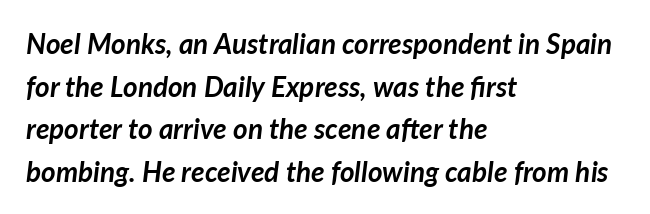
Each glyph is drawn with heavy, bold strokes. Spacing between characters is what you'd get straight out of the box. How would I describe the line gaps? Plain and ordinary. Clear beneath every line of the passage. Tall strokes in this sample are angled rather than plumb. Which margin do the lines hug? The left one — the right edge is uneven.
